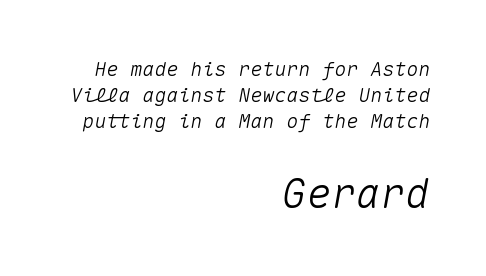
You could count columns in this text — the font is strictly monospaced. Glance below the letters and you will spot only blank space. Honestly, the row spacing looks completely unremarkable. Caption: multi-line text, flush right, ragged left. Inter-character spacing is left at the font's built-in metrics.
